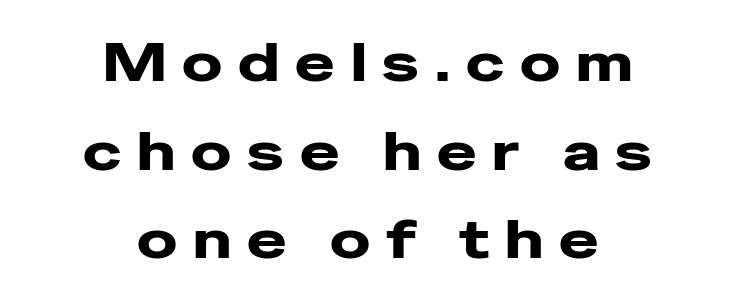
The image shows 53 px heavy, wide sans-serif type, upright; set centered, normal line spacing (1.67x), unusually wide letter spacing (+0.3 em), not underlined; low stroke contrast and a medium x-height.
